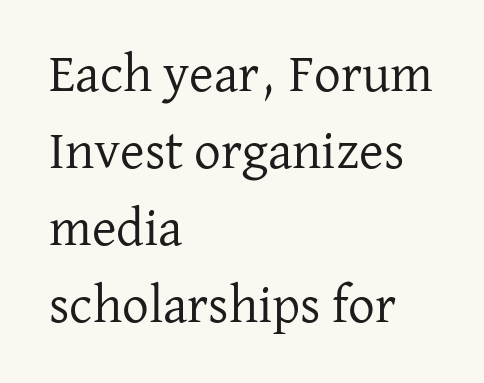
Q: Is the text bold? A: No.
Q: Is the text italic (slanted)? A: No, it is upright.
Q: Is the typeface a serif or a sans-serif typeface? A: Serif.
Q: Is the text underlined? A: No.
Q: How is the paragraph aligned? A: Left-aligned.
Q: Is the spacing between letters normal or unusually wide? A: Normal.
Q: Is the spacing between lines tight, normal or loose? A: Normal.
Q: Width (condensed, normal, or wide)? A: Normal.
Q: Stroke contrast? A: Low.
Q: x-height? A: Medium.
Q: Monospaced? A: No.
